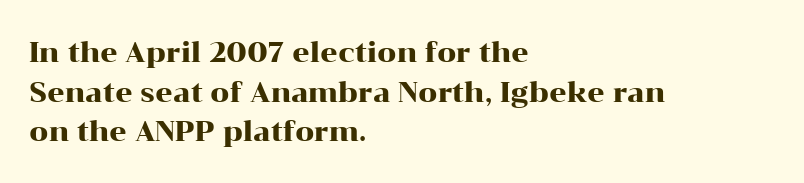
Q: Is the text italic (slanted)? A: No, it is upright.
Q: Is the text underlined? A: No.
Q: How is the paragraph aligned? A: Left-aligned.
Q: Is the spacing between letters normal or unusually wide? A: Normal.
Q: Is the spacing between lines tight, normal or loose? A: Normal.
